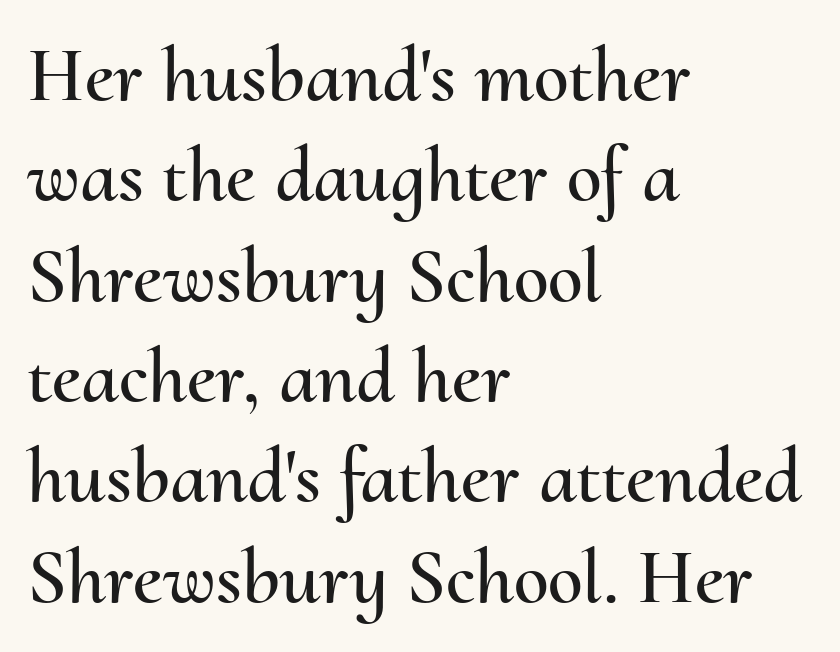
{"italic": "no", "width": "normal", "stroke_contrast": "medium", "x_height": "small", "monospaced": "no", "underline": "no", "align": "left", "line_spacing": "normal", "line_spacing_ratio": 1.27, "letter_spacing": "normal", "letter_spacing_em": 0.0, "glyph_px": 79}
